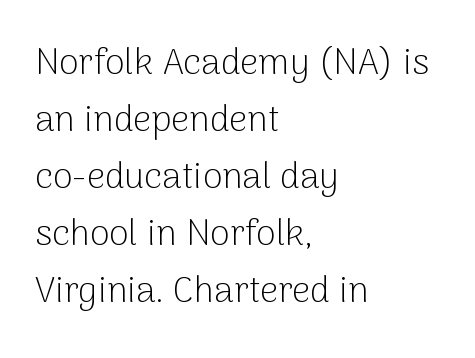
Q: Is the text bold? A: No.
Q: Is the text italic (slanted)? A: No, it is upright.
Q: Is the typeface a serif or a sans-serif typeface? A: Sans-serif.
Q: Is the text underlined? A: No.
Q: How is the paragraph aligned? A: Left-aligned.
Q: Is the spacing between letters normal or unusually wide? A: Normal.
Q: Is the spacing between lines tight, normal or loose? A: Normal.
Q: Width (condensed, normal, or wide)? A: Normal.
Q: Stroke contrast? A: Low.
Q: x-height? A: Medium.
Q: Monospaced? A: No.
